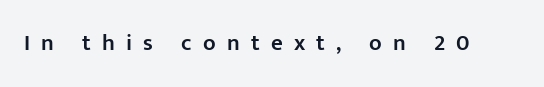
{"italic": "no", "bold": "semi", "underline": "no", "letter_spacing": "wide", "letter_spacing_em": 0.49, "glyph_px": 23}
